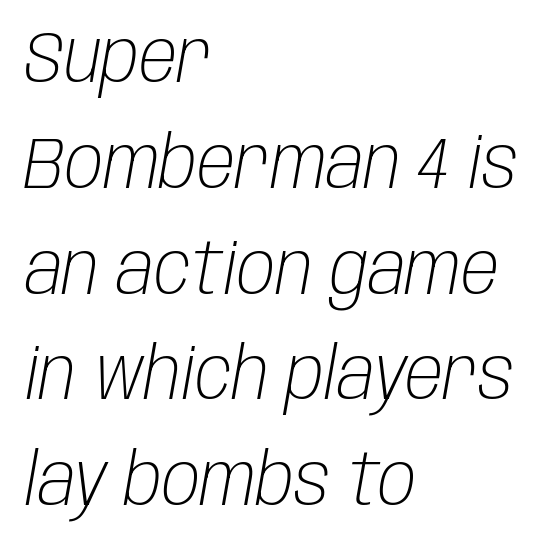
The image shows 71 px light, condensed type, italic (leaning right); set left-aligned, normal line spacing (1.49x), normal letter spacing, not underlined; low stroke contrast and a large x-height.
